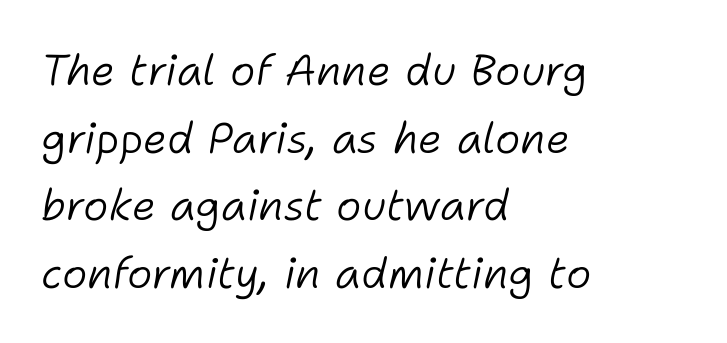
This sample keeps an unexceptional amount of space between lines. A clean baseline with only descenders dipping below it. The font sits on the lighter half of the weight spectrum, regular included. Quick note: italic. The letterforms sit shoulder to shoulder at normal distance. You could not count columns in this text — the font is proportionally spaced.
